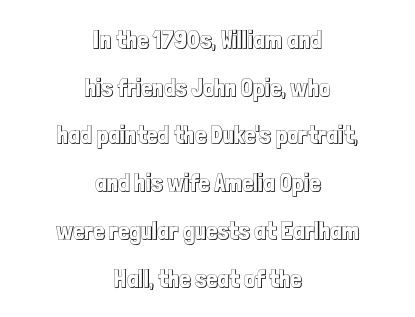
What's the leading like? Stretched, with rows far apart. Descenders hang freely into open space. Alignment: centered. Does extra space separate the letters? No, they use regular spacing.
